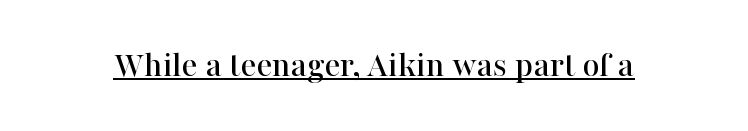
Q: Is the text italic (slanted)? A: No, it is upright.
Q: Is the typeface a serif or a sans-serif typeface? A: Serif.
Q: Is the text underlined? A: Yes.
Q: Is the spacing between letters normal or unusually wide? A: Normal.
Q: Width (condensed, normal, or wide)? A: Normal.
Q: Stroke contrast? A: High.
Q: x-height? A: Medium.
Q: Monospaced? A: No.
